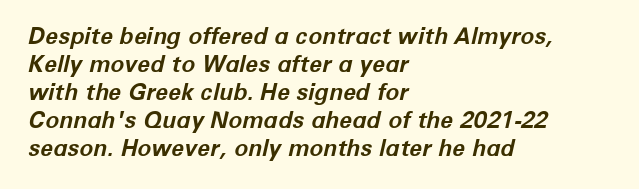
{"italic": "yes", "lean": "right", "slant_degrees": 12, "bold": "yes", "underline": "no", "align": "left", "line_spacing_ratio": 1.22, "letter_spacing": "normal", "letter_spacing_em": 0.0, "glyph_px": 23}
